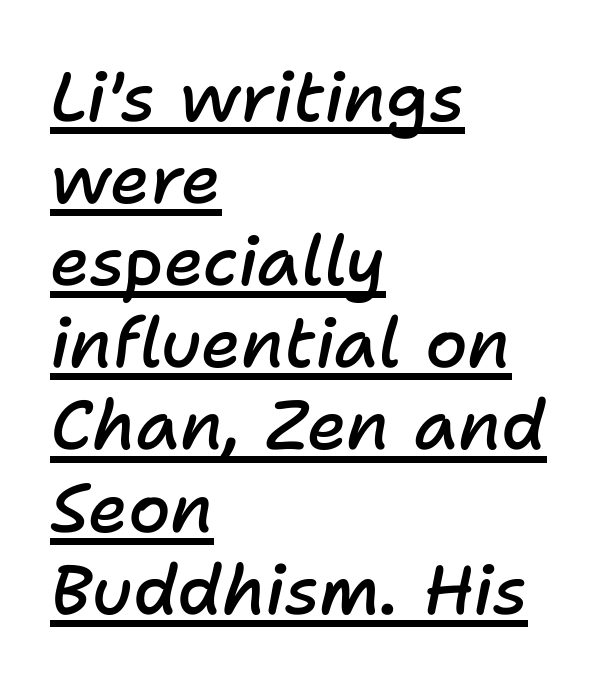
Q: Is the text bold? A: Semi-bold.
Q: Is the text italic (slanted)? A: Yes, it leans right by about 11 degrees.
Q: Is the text underlined? A: Yes.
Q: How is the paragraph aligned? A: Left-aligned.
Q: Is the spacing between letters normal or unusually wide? A: Normal.
Q: Width (condensed, normal, or wide)? A: Normal.
Q: Stroke contrast? A: Low.
Q: x-height? A: Medium.
Q: Monospaced? A: No.
